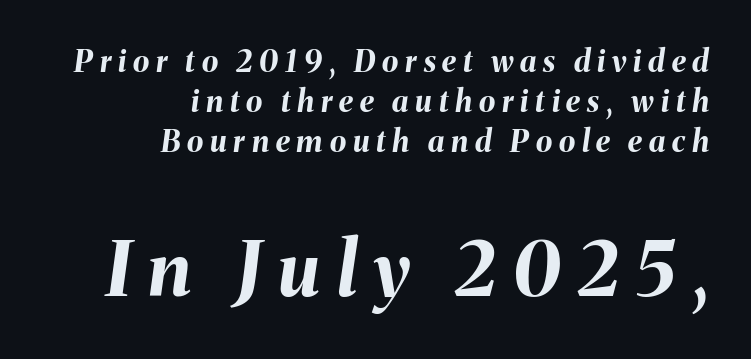
{"italic": "yes", "lean": "right", "slant_degrees": 8, "bold": "yes", "weight": "bold", "width": "normal", "stroke_contrast": "medium", "x_height": "medium", "monospaced": "no", "underline": "no", "align": "right", "line_spacing": "normal", "line_spacing_ratio": 1.33, "letter_spacing": "wide", "letter_spacing_em": 0.23, "larger_block": "second", "size_ratio": 2.5, "glyph_px": 75}
